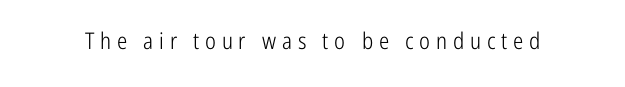
{"italic": "no", "bold": "no", "underline": "no", "letter_spacing": "wide", "letter_spacing_em": 0.25, "glyph_px": 23}
